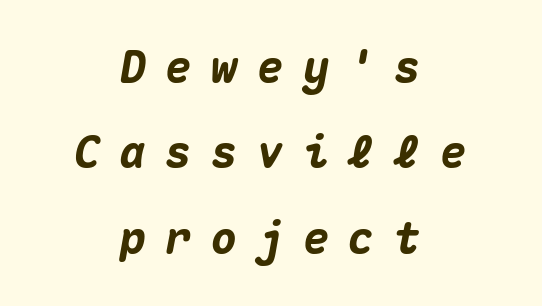
{"italic": "yes", "lean": "right", "slant_degrees": 10, "bold": "yes", "weight": "heavy", "width": "normal", "stroke_contrast": "medium", "x_height": "medium", "monospaced": "yes", "underline": "no", "align": "center", "line_spacing": "loose", "line_spacing_ratio": 1.94, "letter_spacing": "wide", "letter_spacing_em": 0.44, "glyph_px": 44}
